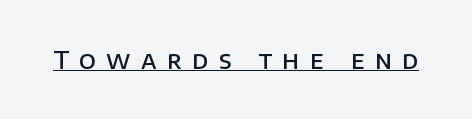
The image shows 24 px text type, upright; set unusually wide letter spacing (+0.43 em), underlined.
